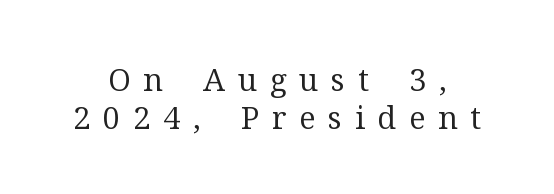
Glyph-to-glyph distance is far greater than everyday printed text. In terms of letterform style, serifs are clearly present. When letters stand straight like this, we call the style roman or upright. Heft: none added — not bold. A clean baseline with only descenders dipping below it. The passage shown is typed in a proportional face where columns would drift.
